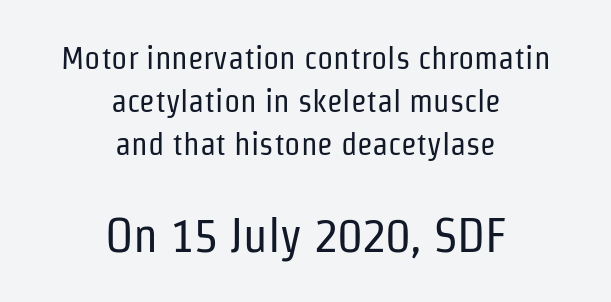
Q: Is the text bold? A: No.
Q: Is the text italic (slanted)? A: No, it is upright.
Q: Is the typeface a serif or a sans-serif typeface? A: Sans-serif.
Q: Is the text underlined? A: No.
Q: How is the paragraph aligned? A: Centered.
Q: Is the spacing between letters normal or unusually wide? A: Normal.
Q: Is the spacing between lines tight, normal or loose? A: Normal.
Q: Which block of text is set in a larger size, the first (top) or the second (bottom)? A: The second (bottom) one.
Q: Width (condensed, normal, or wide)? A: Condensed.
Q: Stroke contrast? A: Low.
Q: x-height? A: Medium.
Q: Monospaced? A: No.
